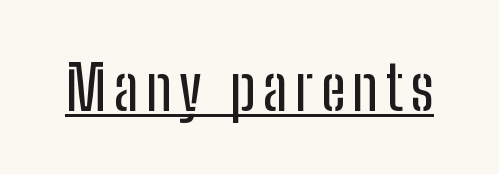
Q: Is the text italic (slanted)? A: No, it is upright.
Q: Is the typeface a serif or a sans-serif typeface? A: Sans-serif.
Q: Is the text underlined? A: Yes.
Q: Width (condensed, normal, or wide)? A: Condensed.
Q: Stroke contrast? A: Low.
Q: x-height? A: Medium.
Q: Monospaced? A: No.
